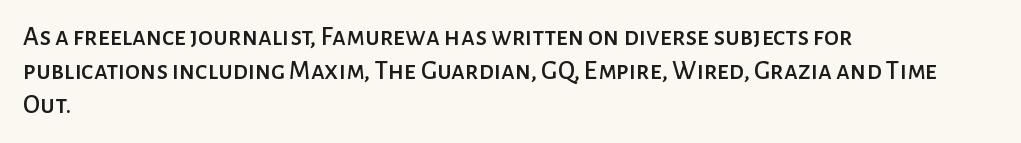
Q: Is the text italic (slanted)? A: No, it is upright.
Q: Is the text underlined? A: No.
Q: How is the paragraph aligned? A: Left-aligned.
Q: Is the spacing between letters normal or unusually wide? A: Normal.
Q: Is the spacing between lines tight, normal or loose? A: Normal.
